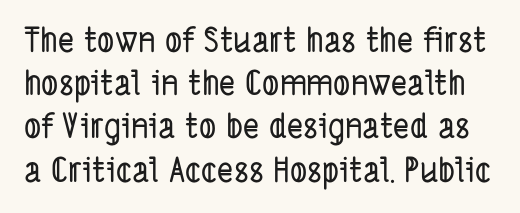
The image shows 34 px condensed sans-serif type; set normal line spacing (1.27x), normal letter spacing, not underlined; low stroke contrast and a medium x-height.
